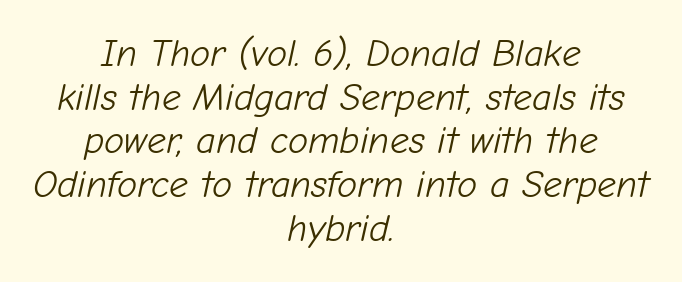
The image shows 38 px light type, italic (leaning right); set centered, tight line spacing (1.15x), normal letter spacing, not underlined; low stroke contrast and a medium x-height.
